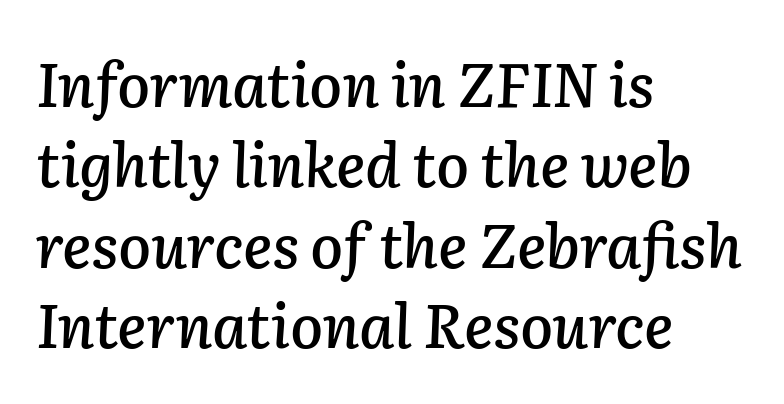
{"italic": "yes", "lean": "right", "slant_degrees": 2, "width": "normal", "stroke_contrast": "low", "x_height": "medium", "monospaced": "no", "underline": "no", "align": "left", "line_spacing": "normal", "line_spacing_ratio": 1.34, "letter_spacing": "normal", "letter_spacing_em": 0.0, "glyph_px": 60}
